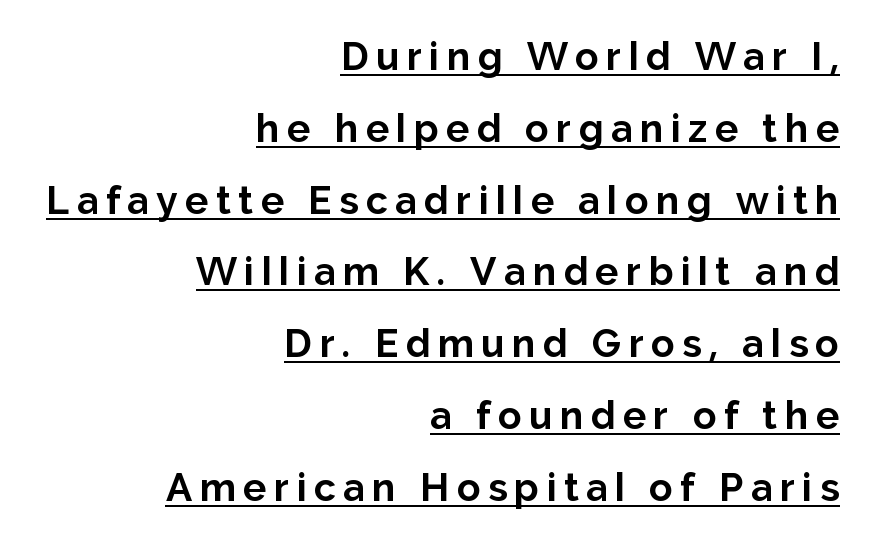
The image shows 39 px bold sans-serif type, upright; set right-aligned, line spacing 1.84x, underlined; low stroke contrast and a medium x-height.
